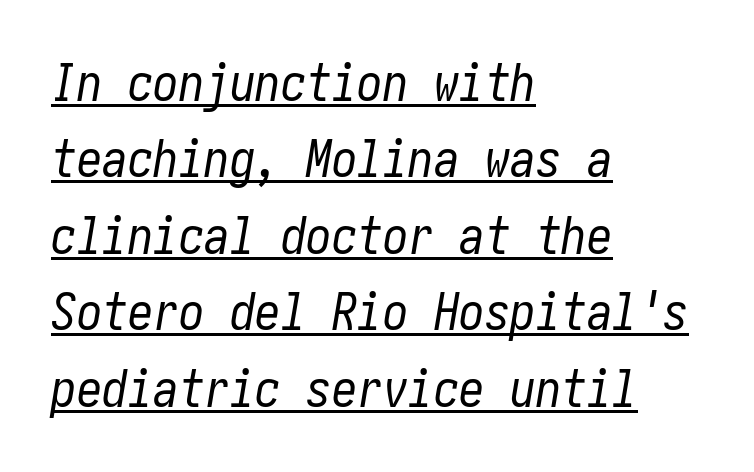
The image shows 51 px regular-weight, condensed type, italic (leaning right); set left-aligned, normal line spacing (1.5x), normal letter spacing, underlined; low stroke contrast and a medium x-height.
